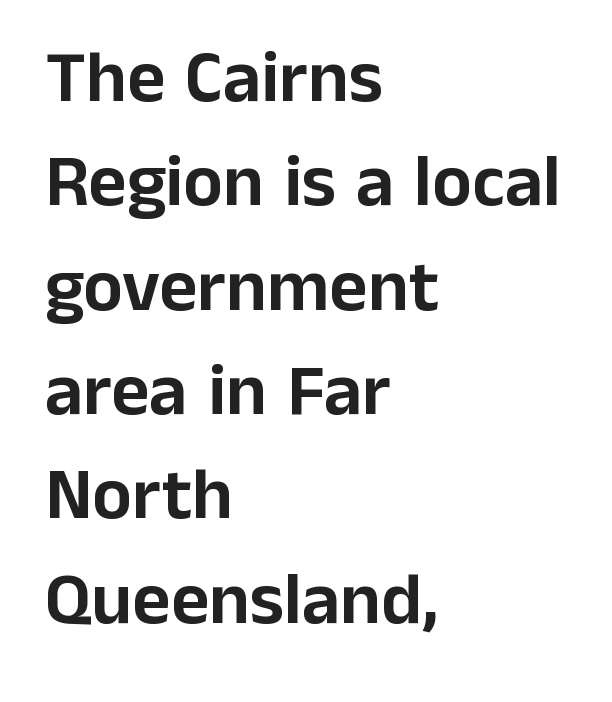
This block has exactly the height ordinary leading produces. Letterform terminals end flat and unadorned throughout the passage. A clean baseline with only descenders dipping below it. The passage shown is typed in a proportional face where columns would drift.
